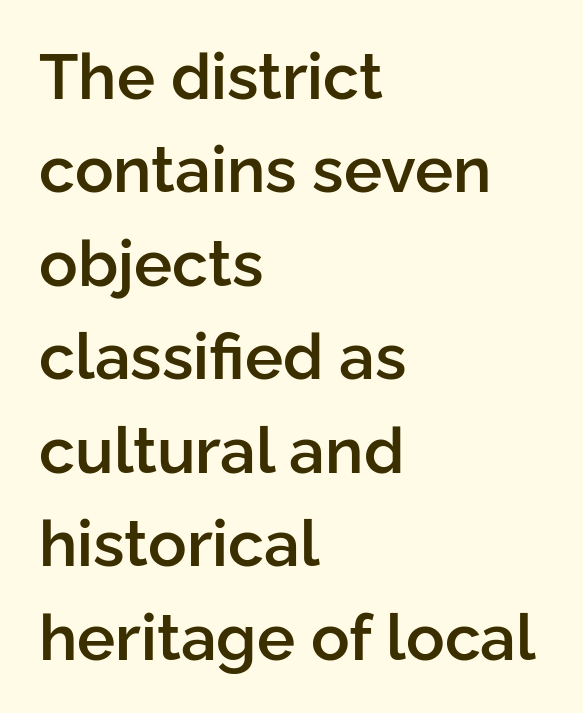
The image shows 64 px semibold sans-serif type, upright; set left-aligned, normal line spacing (1.46x), normal letter spacing, not underlined; low stroke contrast and a medium x-height.
